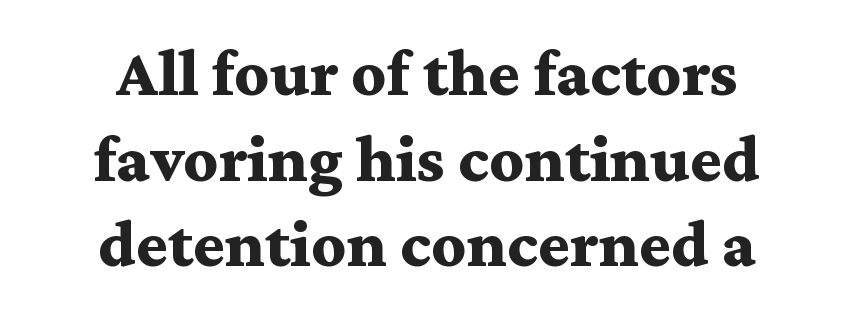
In terms of letterform style, serifs are clearly present. Words float on clear page, feet unadorned. Character widths vary here, with narrow letters taking less room than wide ones. Posture: vertical. No extra tracking has been applied to these lines. In CSS terms this would be text-align: center.
